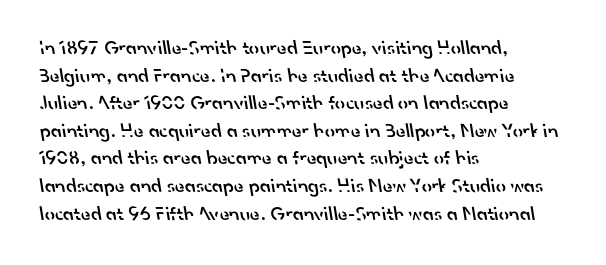
The image shows 20 px text type; set left-aligned, normal line spacing (1.38x), normal letter spacing, not underlined.
